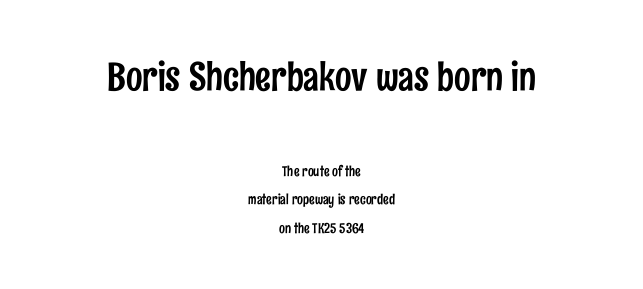
Q: Is the text italic (slanted)? A: No, it is upright.
Q: Is the typeface a serif or a sans-serif typeface? A: Sans-serif.
Q: Is the text underlined? A: No.
Q: How is the paragraph aligned? A: Centered.
Q: Is the spacing between letters normal or unusually wide? A: Normal.
Q: Is the spacing between lines tight, normal or loose? A: Loose.
Q: Which block of text is set in a larger size, the first (top) or the second (bottom)? A: The first (top) one.
Q: Width (condensed, normal, or wide)? A: Condensed.
Q: Stroke contrast? A: Low.
Q: x-height? A: Medium.
Q: Monospaced? A: No.
